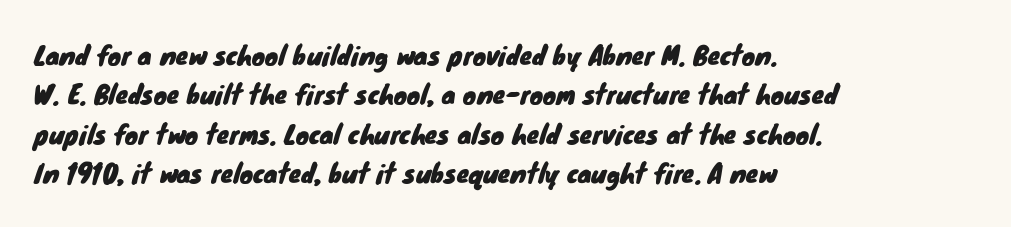
Q: Is the text underlined? A: No.
Q: How is the paragraph aligned? A: Left-aligned.
Q: Is the spacing between letters normal or unusually wide? A: Normal.
Q: Is the spacing between lines tight, normal or loose? A: Normal.
